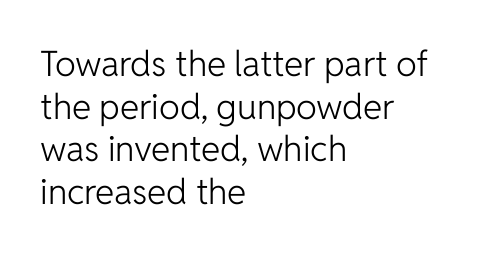
The image shows 35 px light sans-serif type, upright; set left-aligned, line spacing 1.22x, normal letter spacing, not underlined; low stroke contrast and a medium x-height.
